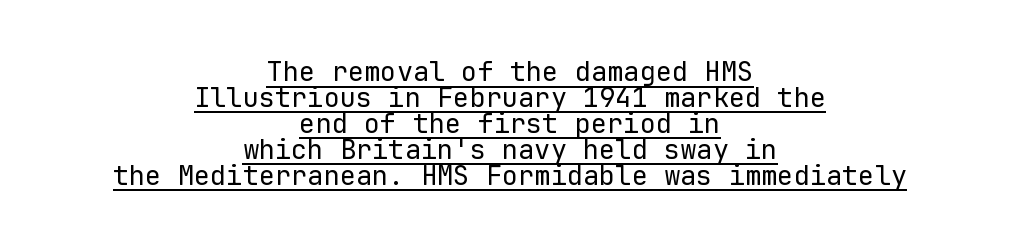
The lines are quadded center. The passage shown is not bold in any degree. Very little white space separates one row of letters from the next. What decoration does the sample have? An underline. Words appear dense and cohesive because spacing is normal.
